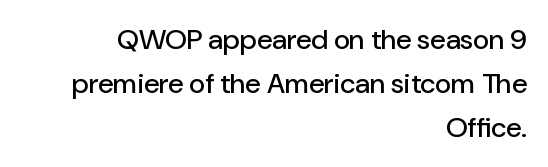
{"serif": "no", "italic": "no", "width": "normal", "stroke_contrast": "low", "x_height": "medium", "monospaced": "no", "underline": "no", "align": "right", "line_spacing": "normal", "line_spacing_ratio": 1.57, "letter_spacing": "normal", "letter_spacing_em": 0.0, "glyph_px": 28}
